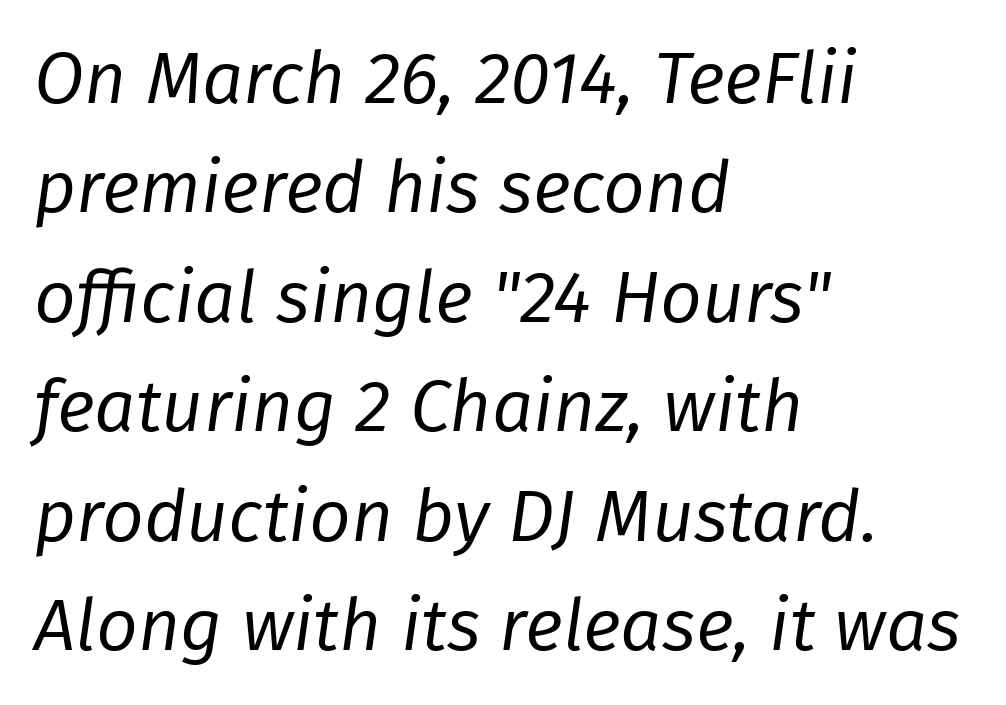
No letter is thick-stroked: the sample isn't bold. This rendering leaves character spacing at its baseline value. Varying glyph widths throughout — classic text-font behaviour. If you drew a ruler down the left edge, every line would touch it. Baseline-to-baseline distance is the conventional proportion of letter height.
